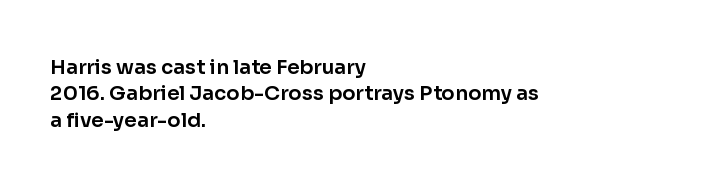
Default kerning and tracking; the words read as compact shapes. Evenly set lines give the paragraph a standard silhouette. In CSS terms this would be text-align: left. A bare baseline throughout the passage. Every character sits straight up, as roman type does.
